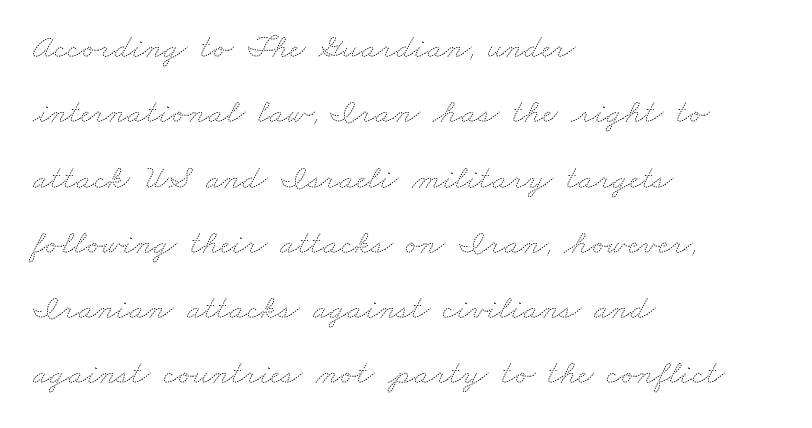
The image shows 34 px thin, wide type; set left-aligned, loose line spacing (1.92x), normal letter spacing, not underlined; medium stroke contrast and a small x-height.
